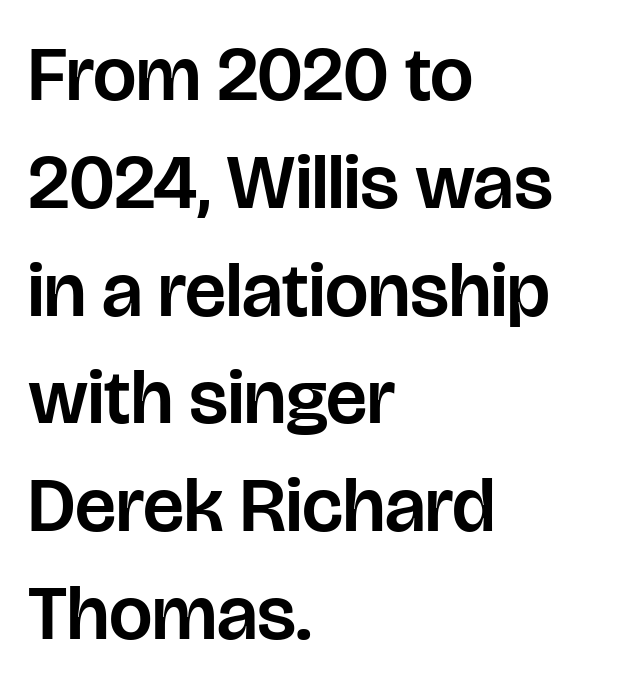
Q: Is the text italic (slanted)? A: No, it is upright.
Q: Is the typeface a serif or a sans-serif typeface? A: Sans-serif.
Q: Is the text underlined? A: No.
Q: How is the paragraph aligned? A: Left-aligned.
Q: Is the spacing between letters normal or unusually wide? A: Normal.
Q: Is the spacing between lines tight, normal or loose? A: Normal.
Q: Width (condensed, normal, or wide)? A: Normal.
Q: Stroke contrast? A: Low.
Q: x-height? A: Large.
Q: Monospaced? A: No.
